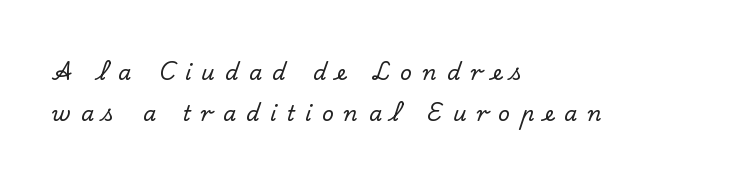
Q: Is the text italic (slanted)? A: Yes.
Q: Is the text underlined? A: No.
Q: How is the paragraph aligned? A: Left-aligned.
Q: Is the spacing between letters normal or unusually wide? A: Unusually wide.
Q: Is the spacing between lines tight, normal or loose? A: Loose.
